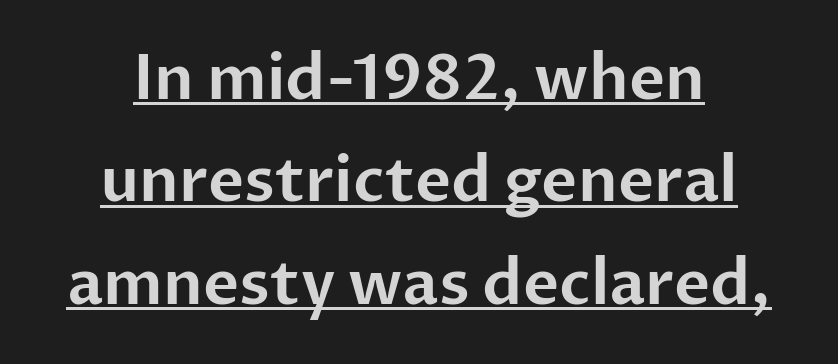
The image shows 62 px sans-serif type, upright; set centered, normal line spacing (1.65x), normal letter spacing, underlined; low stroke contrast and a medium x-height.
